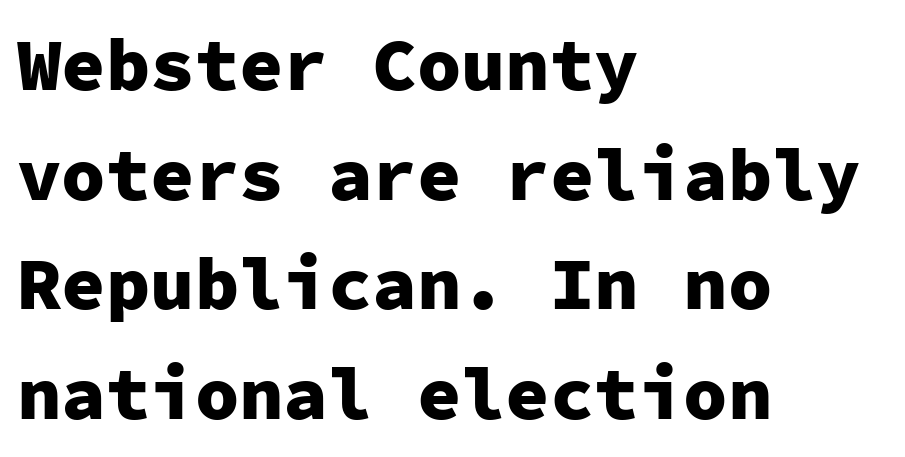
{"serif": "no", "italic": "no", "bold": "yes", "weight": "heavy", "width": "normal", "stroke_contrast": "low", "x_height": "medium", "monospaced": "yes", "underline": "no", "align": "left", "line_spacing": "normal", "line_spacing_ratio": 1.48, "letter_spacing": "normal", "letter_spacing_em": 0.0, "glyph_px": 74}
